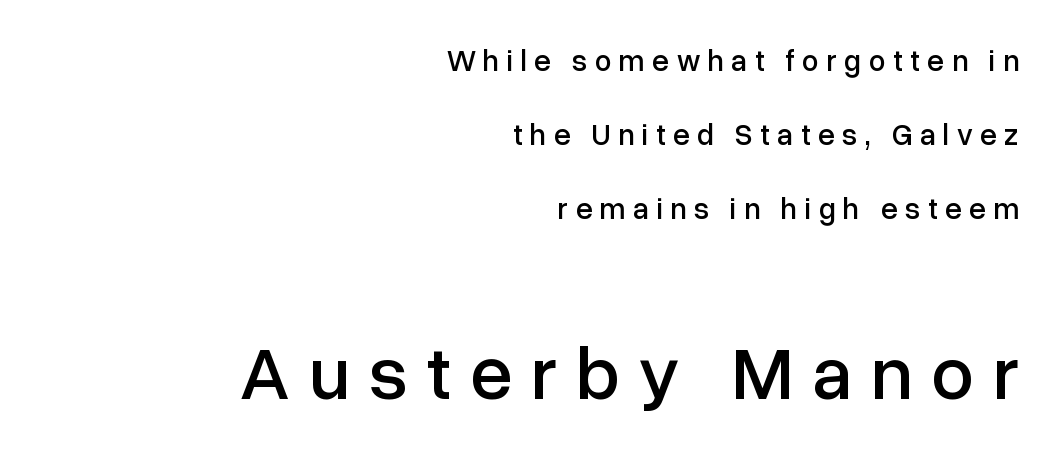
Q: Is the text italic (slanted)? A: No, it is upright.
Q: Is the typeface a serif or a sans-serif typeface? A: Sans-serif.
Q: Is the text underlined? A: No.
Q: How is the paragraph aligned? A: Right-aligned.
Q: Is the spacing between letters normal or unusually wide? A: Unusually wide.
Q: Is the spacing between lines tight, normal or loose? A: Loose.
Q: Which block of text is set in a larger size, the first (top) or the second (bottom)? A: The second (bottom) one.
Q: Width (condensed, normal, or wide)? A: Normal.
Q: Stroke contrast? A: Low.
Q: x-height? A: Medium.
Q: Monospaced? A: No.
